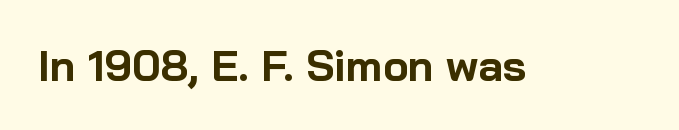
{"serif": "no", "italic": "no", "bold": "yes", "weight": "bold", "width": "normal", "stroke_contrast": "low", "x_height": "medium", "monospaced": "no", "underline": "no", "letter_spacing": "normal", "letter_spacing_em": 0.0, "glyph_px": 43}
